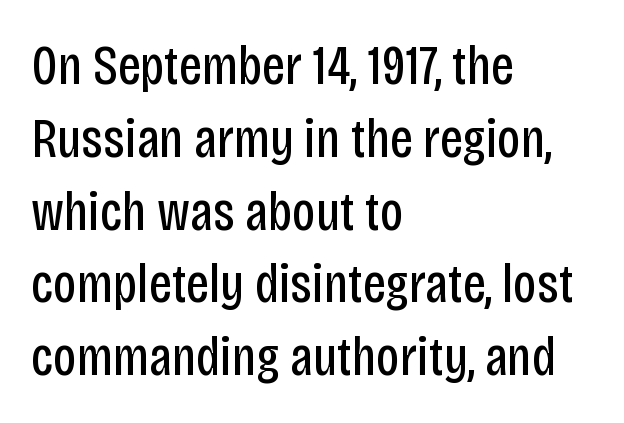
{"serif": "no", "italic": "no", "bold": "no", "weight": "regular", "width": "condensed", "stroke_contrast": "low", "x_height": "large", "monospaced": "no", "underline": "no", "align": "left", "line_spacing": "normal", "line_spacing_ratio": 1.3, "letter_spacing": "normal", "letter_spacing_em": 0.0, "glyph_px": 56}
